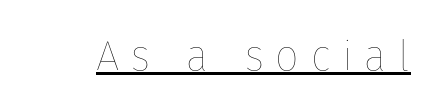
Q: Is the text bold? A: No.
Q: Is the text italic (slanted)? A: No, it is upright.
Q: Is the text underlined? A: Yes.
Q: Is the spacing between letters normal or unusually wide? A: Unusually wide.
Q: Width (condensed, normal, or wide)? A: Normal.
Q: Stroke contrast? A: Low.
Q: x-height? A: Medium.
Q: Monospaced? A: No.
